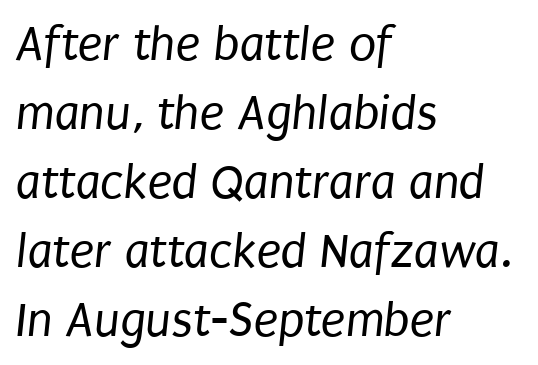
{"serif": "no", "bold": "no", "weight": "regular", "width": "condensed", "stroke_contrast": "low", "x_height": "large", "monospaced": "no", "underline": "no", "align": "left", "line_spacing": "normal", "line_spacing_ratio": 1.38, "letter_spacing": "normal", "letter_spacing_em": 0.0, "glyph_px": 50}
